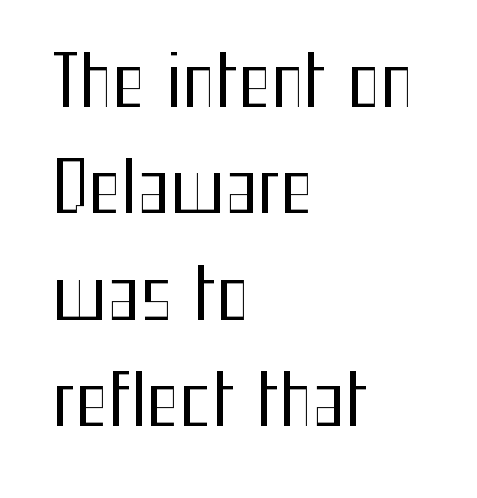
{"serif": "no", "italic": "no", "bold": "no", "weight": "regular", "width": "condensed", "stroke_contrast": "medium", "x_height": "medium", "monospaced": "no", "underline": "no", "align": "left", "line_spacing": "normal", "line_spacing_ratio": 1.52, "letter_spacing": "normal", "letter_spacing_em": 0.0, "glyph_px": 70}
